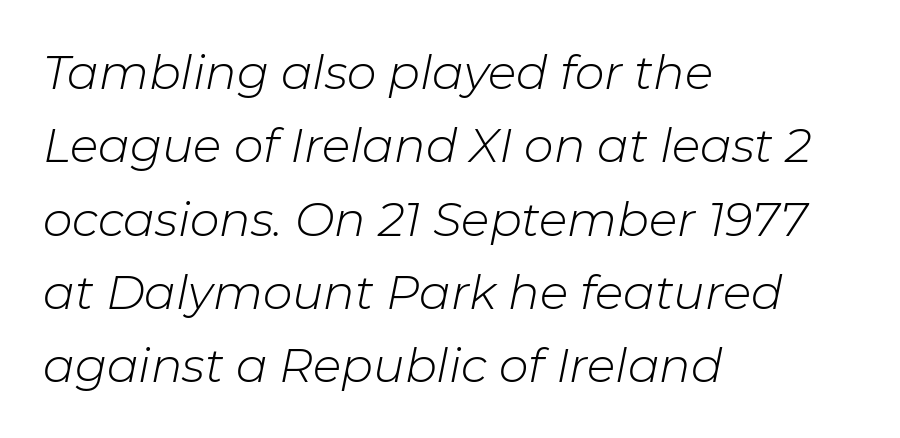
{"italic": "yes", "lean": "right", "slant_degrees": 11, "bold": "no", "weight": "light", "width": "normal", "stroke_contrast": "low", "x_height": "medium", "monospaced": "no", "underline": "no", "align": "left", "line_spacing": "normal", "line_spacing_ratio": 1.56, "letter_spacing": "normal", "letter_spacing_em": 0.0, "glyph_px": 47}
